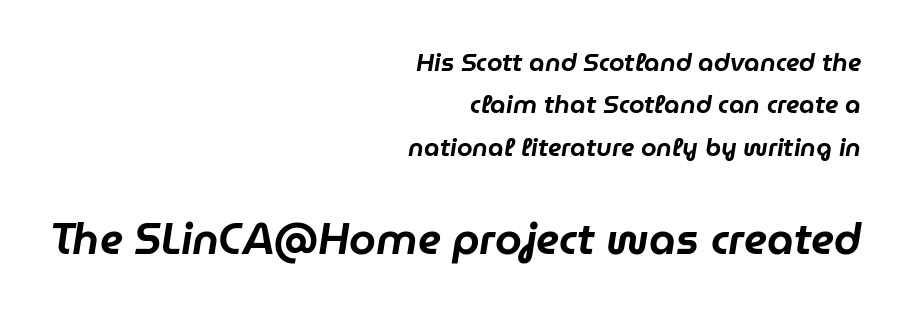
Q: Is the text italic (slanted)? A: Yes, it leans right by about 9 degrees.
Q: Is the text underlined? A: No.
Q: How is the paragraph aligned? A: Right-aligned.
Q: Is the spacing between letters normal or unusually wide? A: Normal.
Q: Is the spacing between lines tight, normal or loose? A: Normal.
Q: Which block of text is set in a larger size, the first (top) or the second (bottom)? A: The second (bottom) one.
Q: Width (condensed, normal, or wide)? A: Normal.
Q: Stroke contrast? A: Low.
Q: x-height? A: Medium.
Q: Monospaced? A: No.
